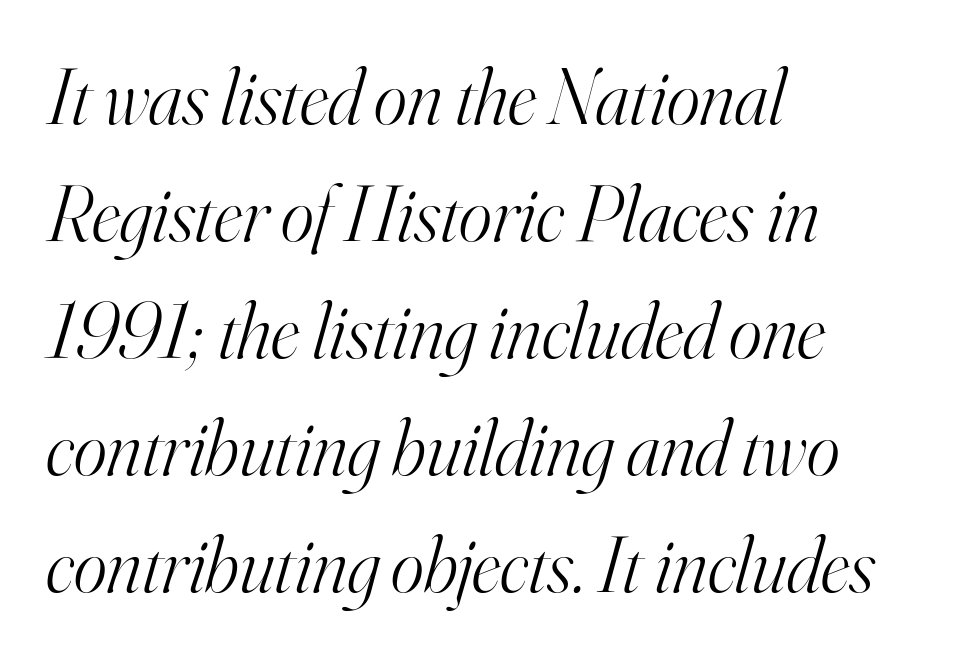
{"serif": "yes", "italic": "yes", "lean": "right", "slant_degrees": 16, "bold": "no", "weight": "light", "width": "normal", "stroke_contrast": "high", "x_height": "small", "monospaced": "no", "underline": "no", "align": "left", "line_spacing": "normal", "line_spacing_ratio": 1.48, "letter_spacing": "normal", "letter_spacing_em": 0.0, "glyph_px": 79}
